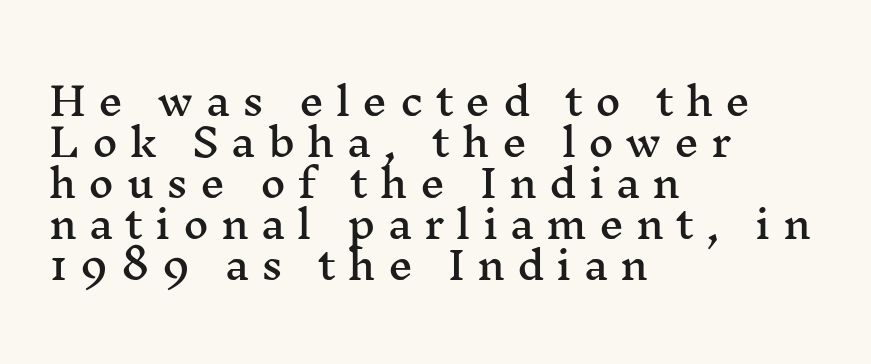
{"serif": "yes", "italic": "no", "width": "wide", "stroke_contrast": "medium", "x_height": "medium", "monospaced": "no", "underline": "no", "align": "left", "line_spacing": "tight", "line_spacing_ratio": 1.05, "letter_spacing": "wide", "letter_spacing_em": 0.31, "glyph_px": 39}
